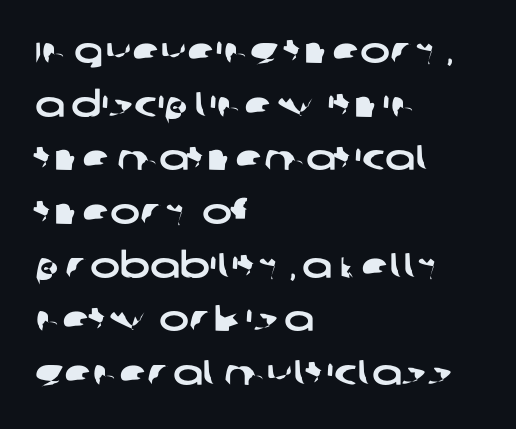
Typeset ragged right — the left edge is the straight one. Notice how descenders clear the ascenders below comfortably — that's standard leading. The face used here is proportionally spaced, like ordinary book or web type. Check under the words: just untouched page.
